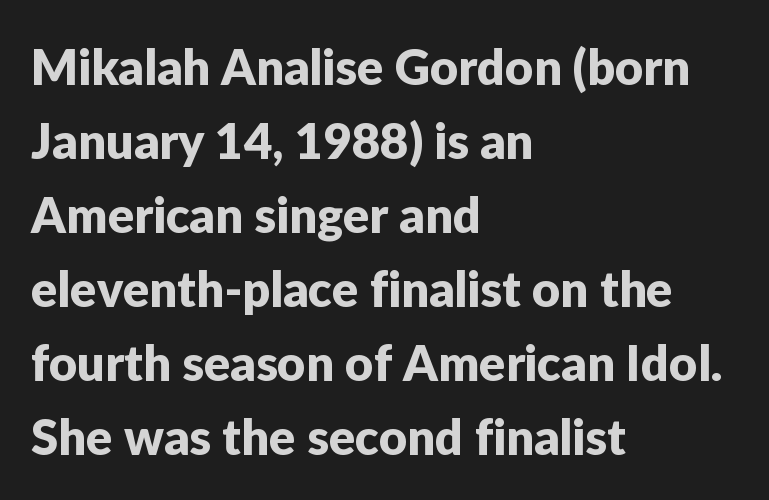
{"serif": "no", "italic": "no", "width": "normal", "stroke_contrast": "low", "x_height": "medium", "monospaced": "no", "underline": "no", "align": "left", "line_spacing": "normal", "line_spacing_ratio": 1.51, "letter_spacing": "normal", "letter_spacing_em": 0.0, "glyph_px": 49}
